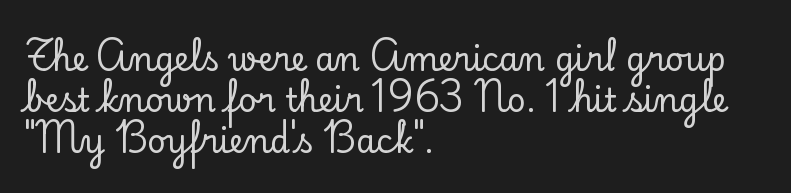
The horizontal fit of the characters is conventional and even. Character widths vary here, with narrow letters taking less room than wide ones. You can tell from the footed stems that serif type was used. A typesetter would call this leading conventional body-copy spacing. This sample is left-justified, so line endings fall wherever the words run out. Ascenders rise straight up at ninety degrees.
